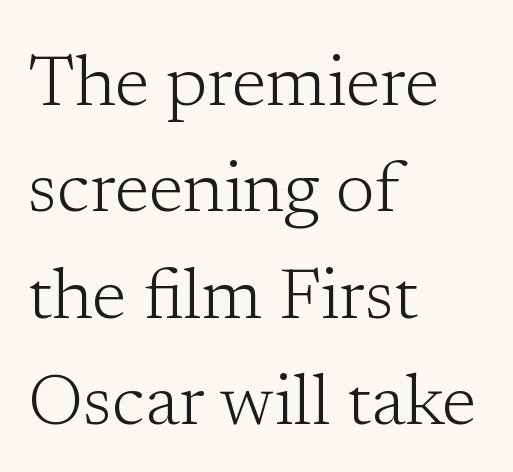
The image shows 71 px light serif type, upright; set left-aligned, normal line spacing (1.5x), normal letter spacing, not underlined; low stroke contrast and a medium x-height.
